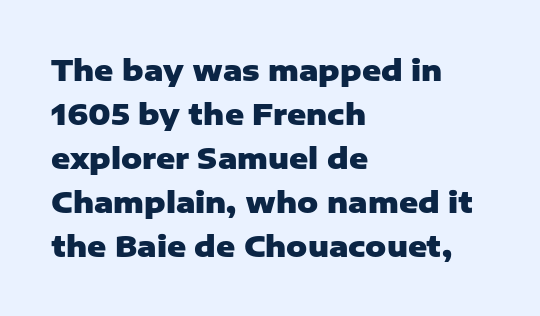
Q: Is the text bold? A: Yes.
Q: Is the text italic (slanted)? A: No, it is upright.
Q: Is the typeface a serif or a sans-serif typeface? A: Sans-serif.
Q: Is the text underlined? A: No.
Q: How is the paragraph aligned? A: Left-aligned.
Q: Is the spacing between letters normal or unusually wide? A: Normal.
Q: Is the spacing between lines tight, normal or loose? A: Normal.
Q: Width (condensed, normal, or wide)? A: Normal.
Q: Stroke contrast? A: Low.
Q: x-height? A: Medium.
Q: Monospaced? A: No.
